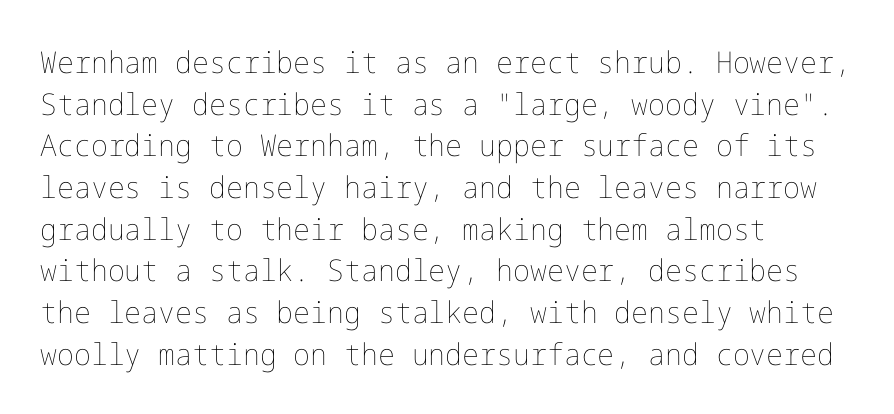
Q: Is the text bold? A: No.
Q: Is the text italic (slanted)? A: No, it is upright.
Q: Is the text underlined? A: No.
Q: How is the paragraph aligned? A: Left-aligned.
Q: Is the spacing between letters normal or unusually wide? A: Normal.
Q: Is the spacing between lines tight, normal or loose? A: Normal.
Q: Width (condensed, normal, or wide)? A: Normal.
Q: Stroke contrast? A: Low.
Q: x-height? A: Medium.
